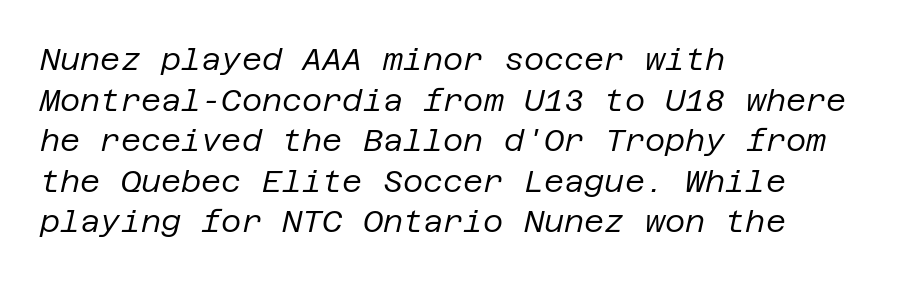
Q: Is the text bold? A: No.
Q: Is the text italic (slanted)? A: Yes, it leans right by about 12 degrees.
Q: Is the text underlined? A: No.
Q: How is the paragraph aligned? A: Left-aligned.
Q: Is the spacing between letters normal or unusually wide? A: Normal.
Q: Is the spacing between lines tight, normal or loose? A: Normal.
Q: Width (condensed, normal, or wide)? A: Normal.
Q: Stroke contrast? A: Low.
Q: x-height? A: Large.
